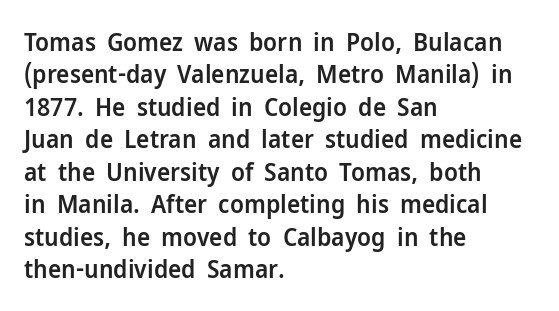
The type is set solid horizontally, with unmodified tracking. Check the space under the baseline: it is left empty. In terms of weight, the rendering is demibold, just under bold. This is the regular roman posture of the typeface.
